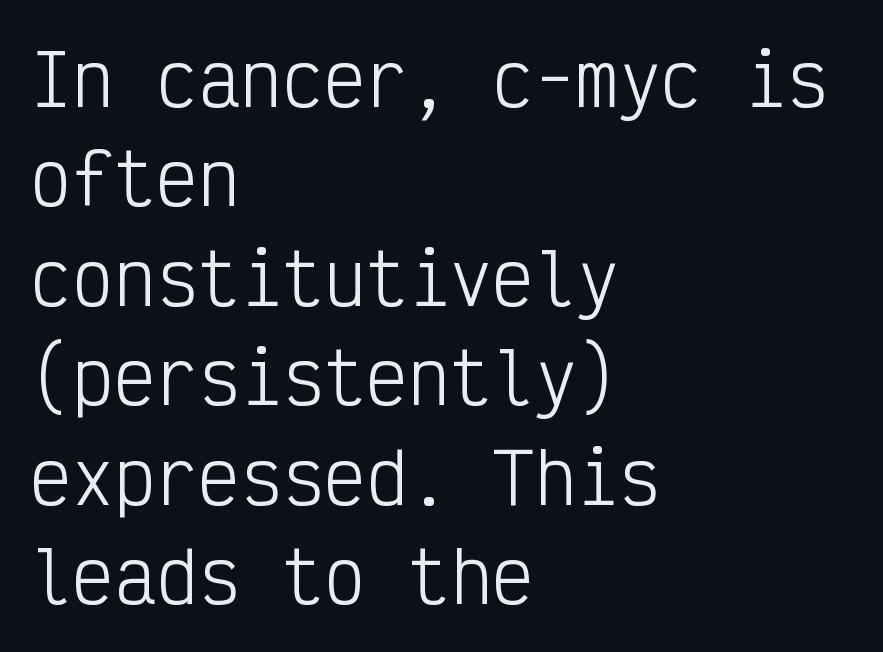
Q: Is the text bold? A: No.
Q: Is the text italic (slanted)? A: No, it is upright.
Q: Is the typeface a serif or a sans-serif typeface? A: Sans-serif.
Q: Is the text underlined? A: No.
Q: How is the paragraph aligned? A: Left-aligned.
Q: Is the spacing between letters normal or unusually wide? A: Normal.
Q: Is the spacing between lines tight, normal or loose? A: Normal.
Q: Width (condensed, normal, or wide)? A: Condensed.
Q: Stroke contrast? A: Low.
Q: x-height? A: Medium.
Q: Monospaced? A: Yes.
